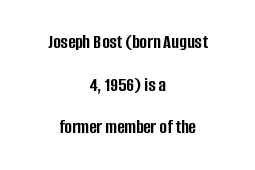
Caption: bold face, heavy strokes. This rendering uses center alignment, leaving both contours irregular but symmetric. The font's upright variant was chosen for this text. Letter spacing: default.
